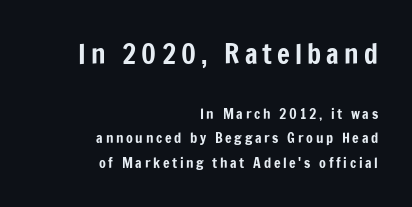
A roman cut, with each character standing at attention. Descender tails drop into unmarked territory. Reading top to bottom, the characters get smaller at the block break. Notice how the passage keeps a crisp vertical edge on the right only.
